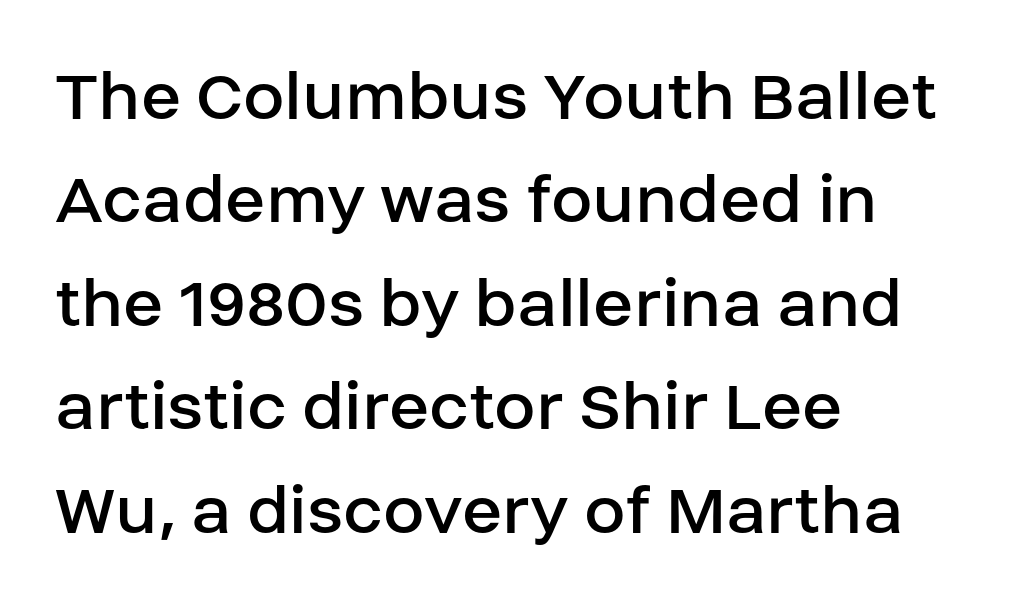
{"serif": "no", "italic": "no", "bold": "no", "weight": "regular", "width": "normal", "stroke_contrast": "low", "x_height": "large", "monospaced": "no", "underline": "no", "align": "left", "line_spacing": "normal", "line_spacing_ratio": 1.38, "letter_spacing": "normal", "letter_spacing_em": 0.0, "glyph_px": 75}
